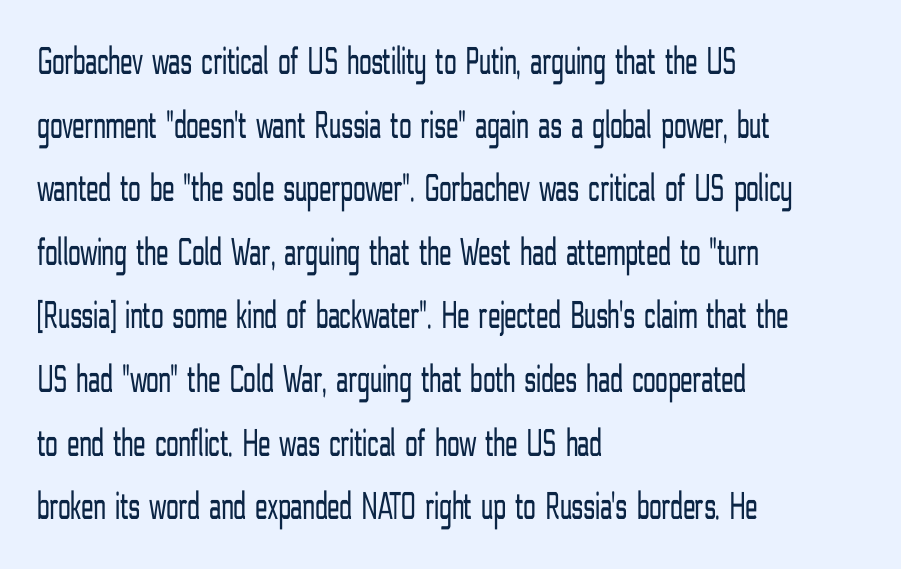
The image shows 40 px light, condensed sans-serif type, upright; set left-aligned, normal line spacing (1.59x), normal letter spacing, not underlined; low stroke contrast and a medium x-height.
